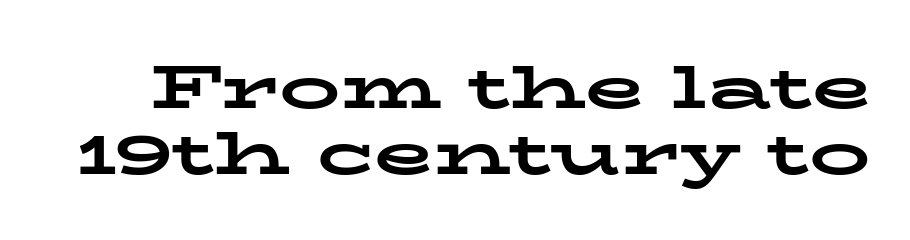
{"serif": "yes", "italic": "no", "bold": "yes", "weight": "bold", "width": "wide", "stroke_contrast": "low", "x_height": "medium", "monospaced": "no", "underline": "no", "line_spacing": "tight", "line_spacing_ratio": 1.09, "letter_spacing": "normal", "letter_spacing_em": 0.0, "glyph_px": 61}
